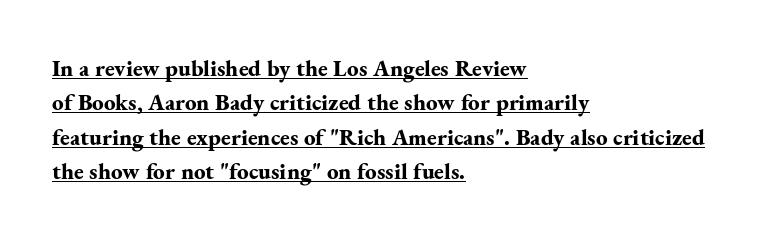
The image shows 23 px bold type, upright; set left-aligned, normal line spacing (1.49x), normal letter spacing, underlined.
